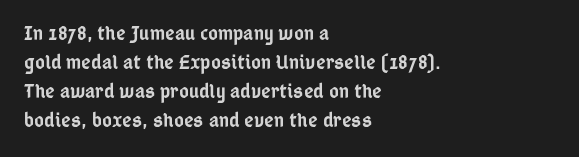
The image shows 21 px text type, upright; set left-aligned, normal line spacing (1.38x), normal letter spacing, not underlined.
